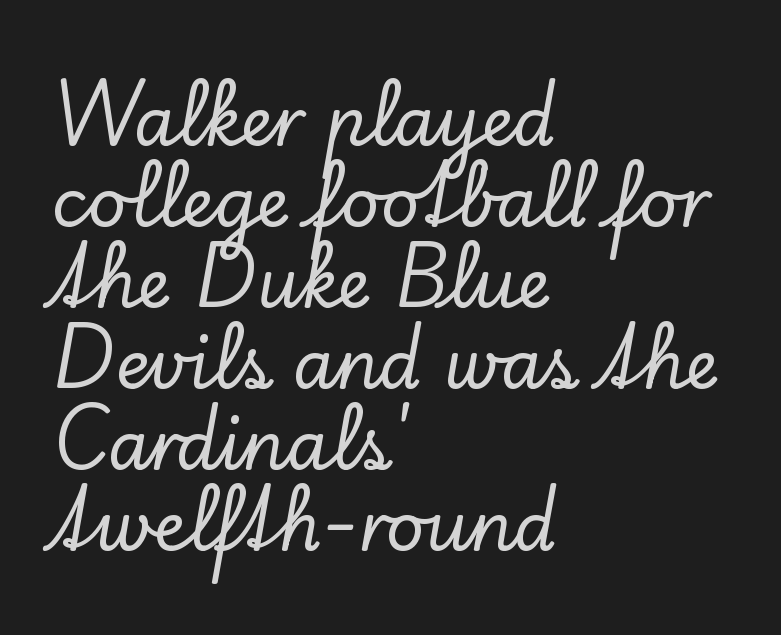
The face used here is proportionally spaced, like ordinary book or web type. Plain, unruled lines of type. Does the type have serifs? Yes, each stem ends in a small foot. Left-aligned paragraph, ragged on the right. Does extra space separate the letters? No, they use regular spacing.
